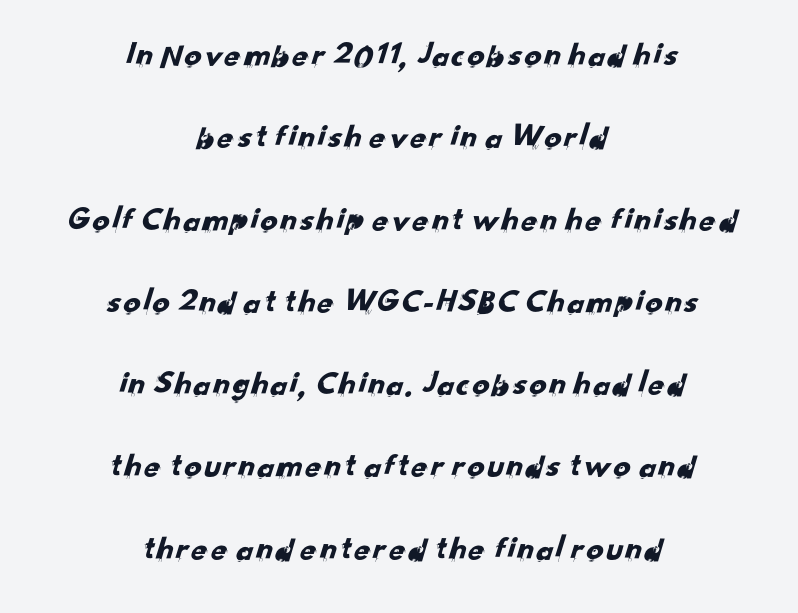
The image shows 34 px sans-serif type; set centered, loose line spacing (2.42x), normal letter spacing, not underlined; low stroke contrast and a small x-height.
